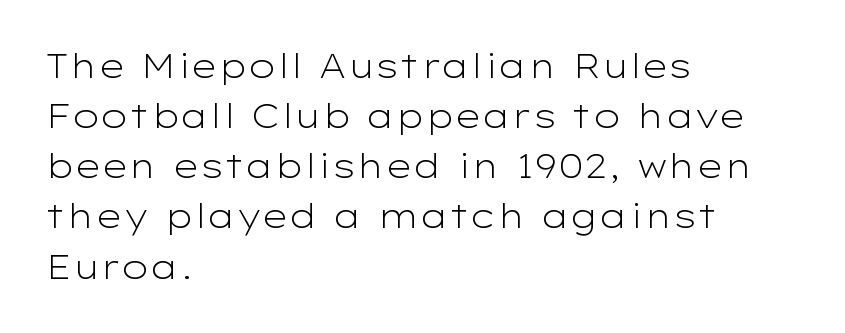
{"serif": "no", "italic": "no", "bold": "no", "weight": "light", "width": "wide", "stroke_contrast": "low", "x_height": "medium", "monospaced": "no", "underline": "no", "align": "left", "line_spacing": "normal", "line_spacing_ratio": 1.52, "letter_spacing": "normal", "letter_spacing_em": 0.0, "glyph_px": 33}
